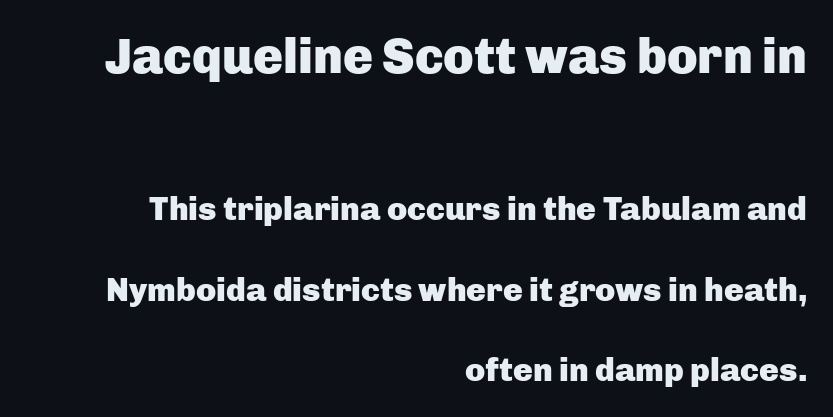
{"serif": "no", "italic": "no", "bold": "yes", "weight": "heavy", "width": "normal", "stroke_contrast": "low", "x_height": "medium", "monospaced": "no", "underline": "no", "align": "right", "line_spacing": "loose", "line_spacing_ratio": 2.44, "letter_spacing": "normal", "letter_spacing_em": 0.0, "larger_block": "first", "size_ratio": 1.52, "glyph_px": 50}
